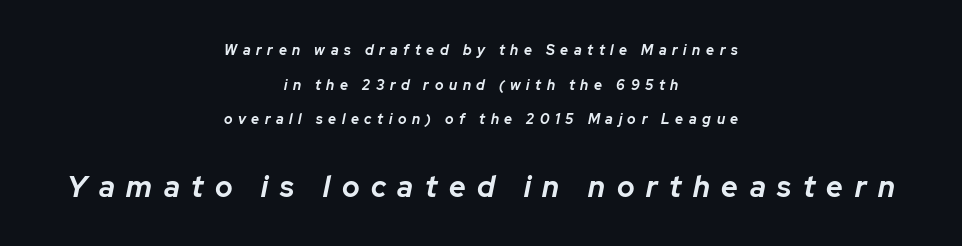
Tall strokes in this sample are angled rather than plumb. Is the lower block the larger one? Yes — the lower block carries the bigger type. Horizontal bands of white between lines are thick stripes. Leftover space on each line is divided equally before and after the words.
